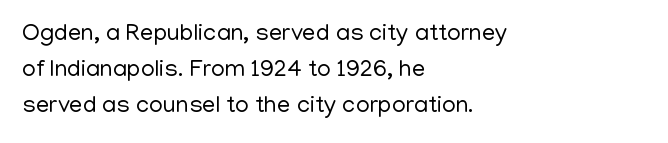
The image shows 24 px text type, upright; set left-aligned, normal line spacing (1.5x), normal letter spacing, not underlined.
